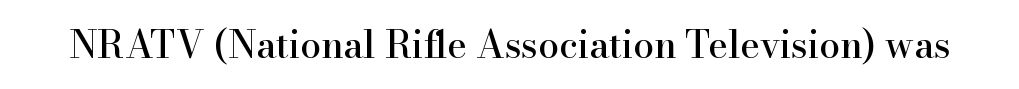
The image shows 37 px serif type, upright; set normal letter spacing, not underlined; high stroke contrast and a small x-height.
